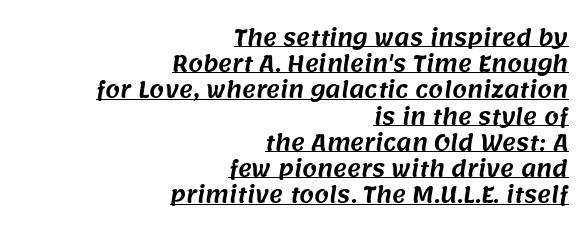
The image shows 21 px text type; set right-aligned, normal line spacing (1.25x), normal letter spacing, underlined.
